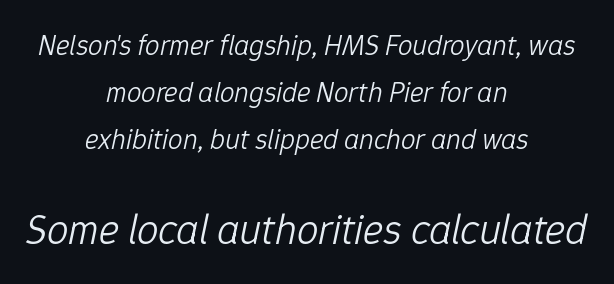
Q: Is the text bold? A: No.
Q: Is the text italic (slanted)? A: Yes, it leans right by about 12 degrees.
Q: Is the text underlined? A: No.
Q: How is the paragraph aligned? A: Centered.
Q: Is the spacing between letters normal or unusually wide? A: Normal.
Q: Is the spacing between lines tight, normal or loose? A: Normal.
Q: Which block of text is set in a larger size, the first (top) or the second (bottom)? A: The second (bottom) one.
Q: Width (condensed, normal, or wide)? A: Normal.
Q: Stroke contrast? A: Low.
Q: x-height? A: Medium.
Q: Monospaced? A: No.
